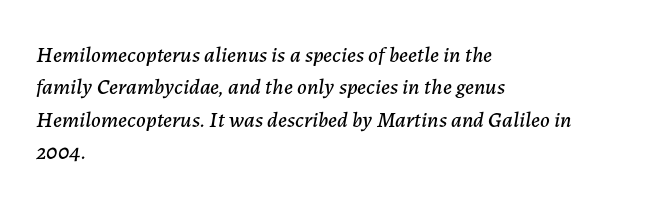
Q: Is the text italic (slanted)? A: Yes, it leans right by about 7 degrees.
Q: Is the text underlined? A: No.
Q: How is the paragraph aligned? A: Left-aligned.
Q: Is the spacing between letters normal or unusually wide? A: Normal.
Q: Is the spacing between lines tight, normal or loose? A: Normal.
